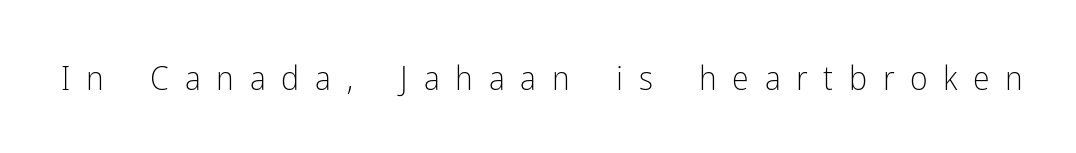
Q: Is the text bold? A: No.
Q: Is the text italic (slanted)? A: No, it is upright.
Q: Is the typeface a serif or a sans-serif typeface? A: Sans-serif.
Q: Is the text underlined? A: No.
Q: Is the spacing between letters normal or unusually wide? A: Unusually wide.
Q: Width (condensed, normal, or wide)? A: Condensed.
Q: Stroke contrast? A: Low.
Q: x-height? A: Medium.
Q: Monospaced? A: No.
